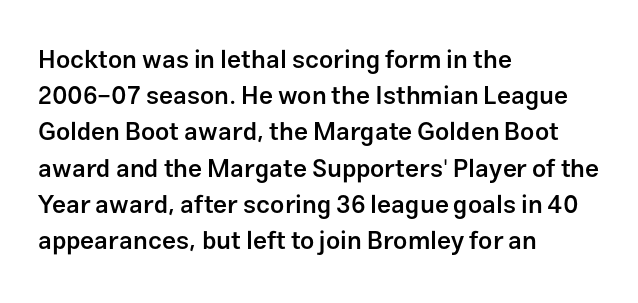
Q: Is the text bold? A: Semi-bold.
Q: Is the text italic (slanted)? A: No, it is upright.
Q: Is the text underlined? A: No.
Q: How is the paragraph aligned? A: Left-aligned.
Q: Is the spacing between letters normal or unusually wide? A: Normal.
Q: Is the spacing between lines tight, normal or loose? A: Normal.
